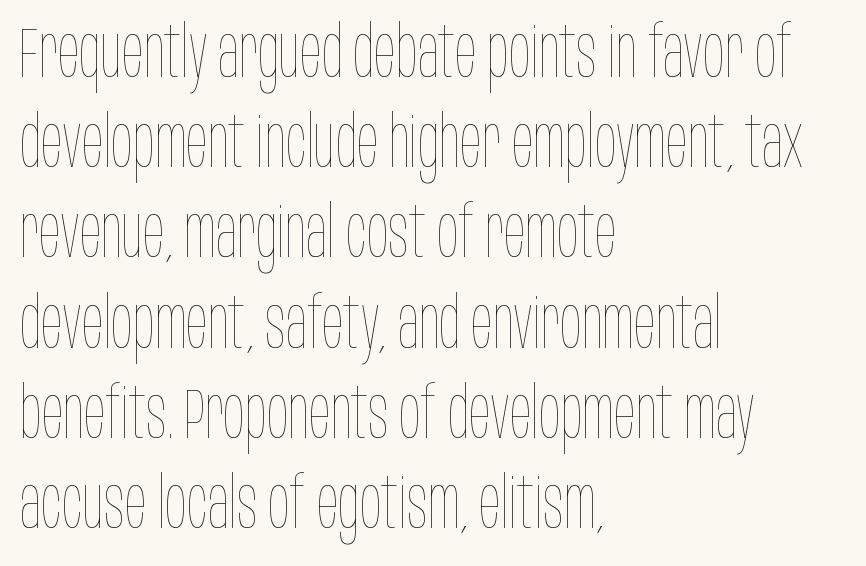
Q: Is the text bold? A: No.
Q: Is the text italic (slanted)? A: No, it is upright.
Q: Is the text underlined? A: No.
Q: How is the paragraph aligned? A: Left-aligned.
Q: Is the spacing between letters normal or unusually wide? A: Normal.
Q: Is the spacing between lines tight, normal or loose? A: Normal.
Q: Width (condensed, normal, or wide)? A: Condensed.
Q: Stroke contrast? A: Low.
Q: x-height? A: Large.
Q: Monospaced? A: No.
